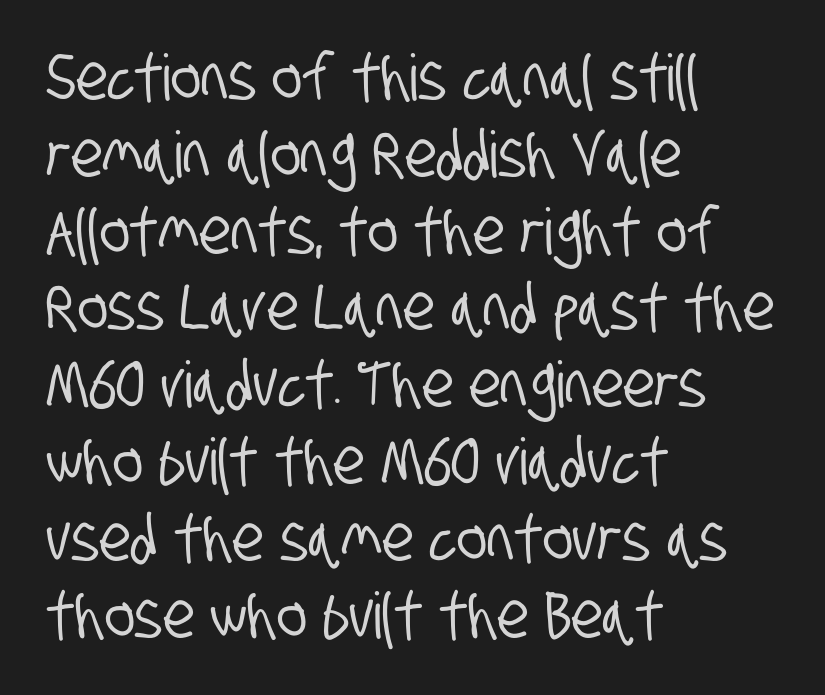
Q: Is the typeface a serif or a sans-serif typeface? A: Sans-serif.
Q: Is the text underlined? A: No.
Q: How is the paragraph aligned? A: Left-aligned.
Q: Is the spacing between letters normal or unusually wide? A: Normal.
Q: Width (condensed, normal, or wide)? A: Condensed.
Q: Stroke contrast? A: Low.
Q: x-height? A: Large.
Q: Monospaced? A: No.
